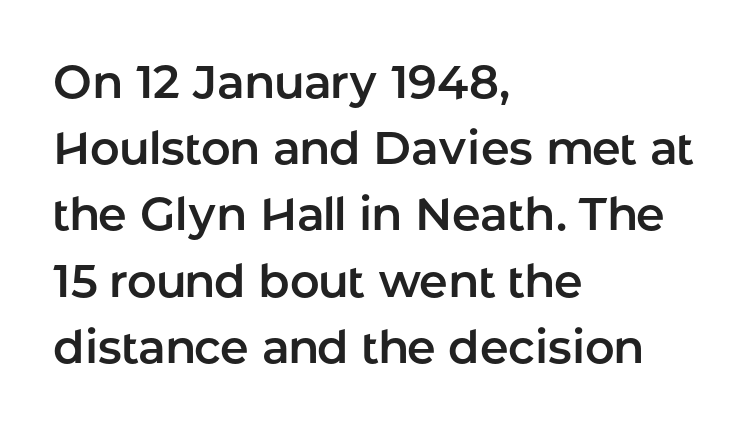
The image shows 46 px sans-serif type, upright; set left-aligned, normal line spacing (1.44x), normal letter spacing, not underlined; low stroke contrast and a medium x-height.
